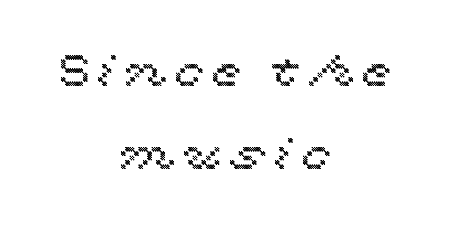
{"width": "wide", "x_height": "medium", "monospaced": "no", "underline": "no", "align": "center", "line_spacing_ratio": 1.88, "glyph_px": 44}
